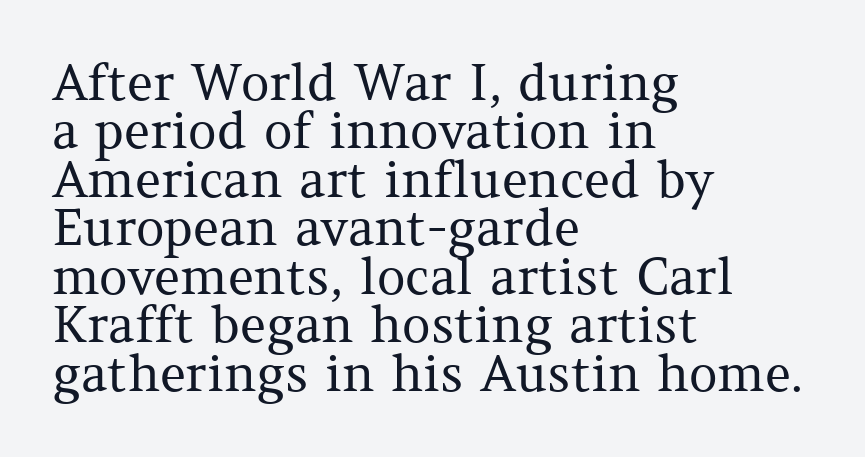
Yep, those are serifs on the letters. Very little white space separates one row of letters from the next. Between one letter and the next there's only the usual sliver of space. Spacing verdict: proportional, widths tailored to each character. Descenders hang freely into open space.
